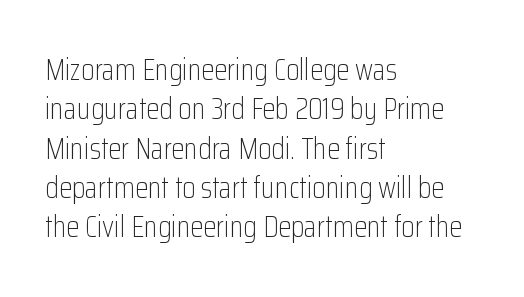
Students, note that the glyphs here touch the page at normal intervals. It's the straight-up-and-down kind of type. No letter is thick-stroked: the sample isn't bold. Typeset ragged right — the left edge is the straight one. Lines of text with bare space underneath.
